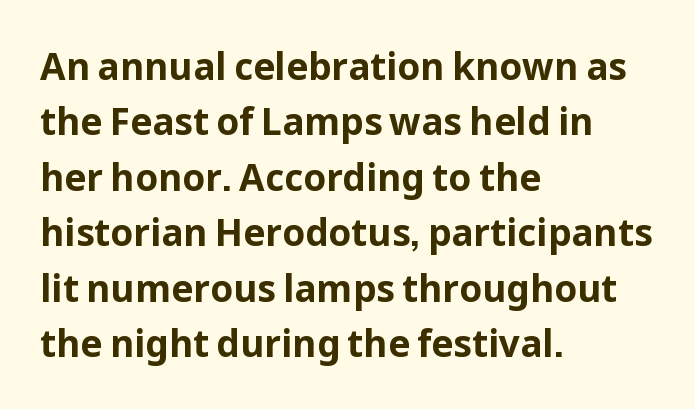
{"serif": "no", "italic": "no", "bold": "yes", "weight": "bold", "width": "normal", "stroke_contrast": "low", "x_height": "medium", "monospaced": "no", "underline": "no", "align": "left", "line_spacing": "normal", "line_spacing_ratio": 1.5, "letter_spacing": "normal", "letter_spacing_em": 0.0, "glyph_px": 37}
